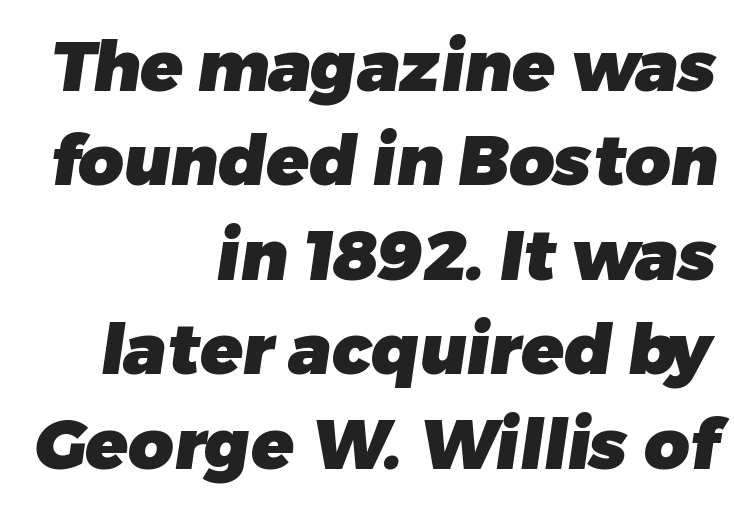
Q: Is the text bold? A: Yes.
Q: Is the typeface a serif or a sans-serif typeface? A: Sans-serif.
Q: Is the text underlined? A: No.
Q: How is the paragraph aligned? A: Right-aligned.
Q: Is the spacing between letters normal or unusually wide? A: Normal.
Q: Is the spacing between lines tight, normal or loose? A: Normal.
Q: Width (condensed, normal, or wide)? A: Normal.
Q: Stroke contrast? A: Low.
Q: x-height? A: Medium.
Q: Monospaced? A: No.
